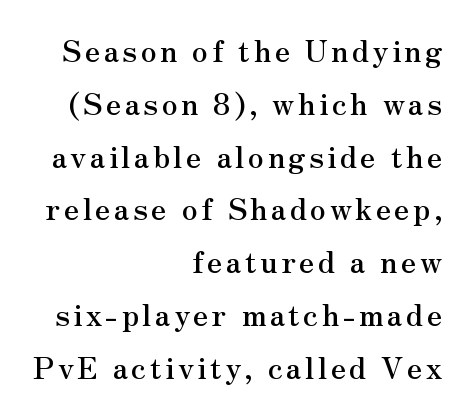
{"serif": "yes", "italic": "no", "width": "normal", "stroke_contrast": "medium", "x_height": "small", "monospaced": "no", "underline": "no", "align": "right", "line_spacing_ratio": 1.76, "glyph_px": 30}
